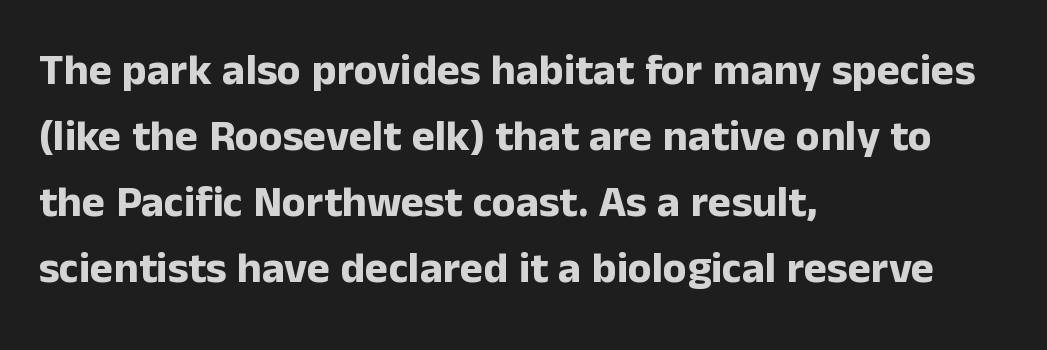
{"serif": "no", "italic": "no", "bold": "yes", "weight": "bold", "width": "normal", "stroke_contrast": "low", "x_height": "medium", "monospaced": "no", "underline": "no", "align": "left", "line_spacing": "normal", "line_spacing_ratio": 1.5, "letter_spacing": "normal", "letter_spacing_em": 0.0, "glyph_px": 44}
